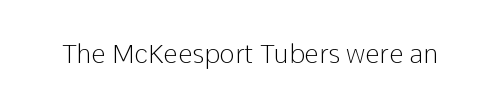
{"italic": "no", "bold": "no", "underline": "no", "letter_spacing": "normal", "letter_spacing_em": 0.0, "glyph_px": 26}
